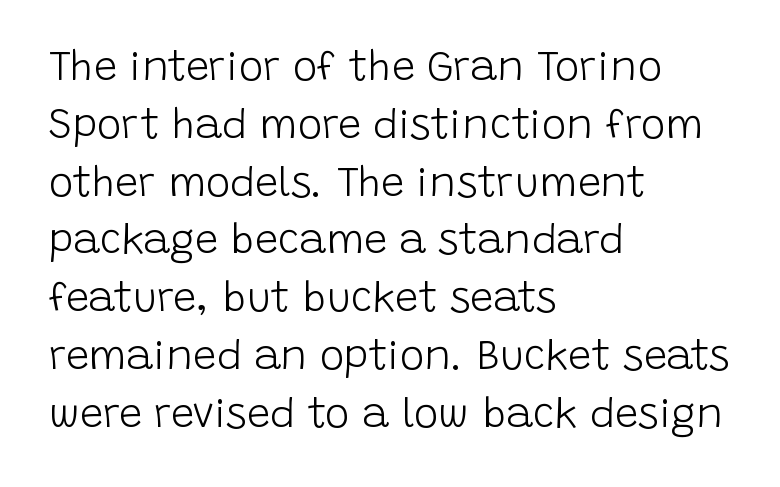
These lines keep a tight, regular rhythm from letter to letter. Each letter keeps its own natural width here, so spacing adapts to shape. The rendering anchors every line to the left-hand side. Baseline-to-baseline distance is the conventional proportion of letter height. Posture: upright roman. Examine the stroke ends and you'll find no serifs.
